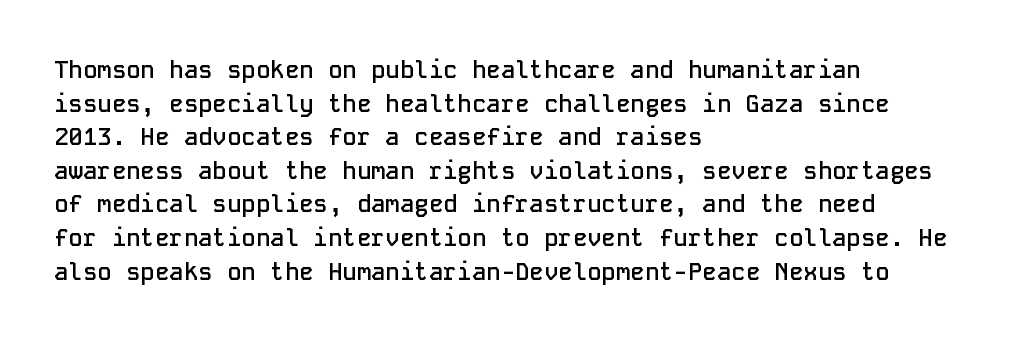
Tall strokes in this sample are plumb rather than angled. Honestly, the letter spacing is just normal — you wouldn't notice it. The foot of each line stays bare and open. The passage shown is semibold, sitting just below true bold. The space between consecutive lines is moderate.
